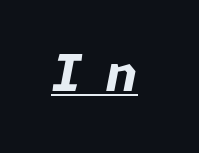
Q: Is the text bold? A: Yes.
Q: Is the text italic (slanted)? A: Yes, it leans right by about 11 degrees.
Q: Is the text underlined? A: Yes.
Q: Is the spacing between letters normal or unusually wide? A: Unusually wide.
Q: Width (condensed, normal, or wide)? A: Normal.
Q: Stroke contrast? A: Low.
Q: x-height? A: Medium.
